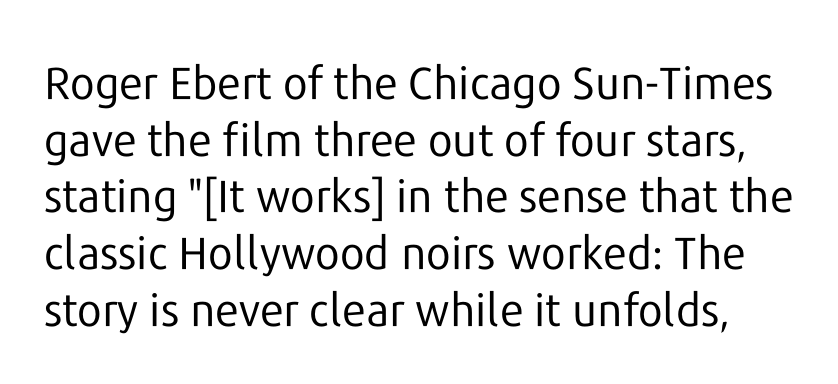
{"serif": "no", "italic": "no", "bold": "no", "weight": "regular", "width": "normal", "stroke_contrast": "low", "x_height": "medium", "monospaced": "no", "underline": "no", "line_spacing": "normal", "line_spacing_ratio": 1.26, "letter_spacing": "normal", "letter_spacing_em": 0.0, "glyph_px": 45}
